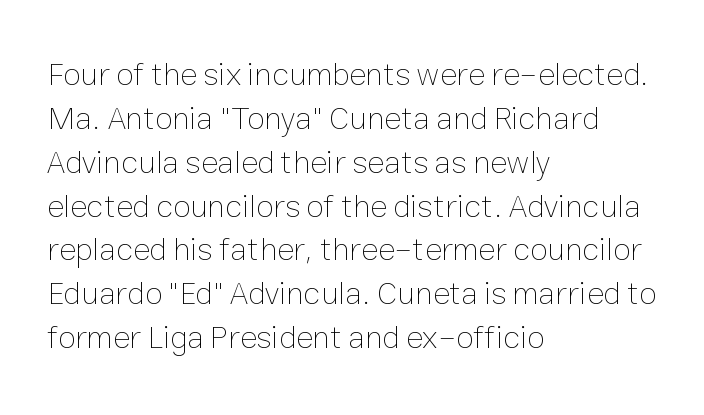
Q: Is the text bold? A: No.
Q: Is the text italic (slanted)? A: No, it is upright.
Q: Is the text underlined? A: No.
Q: How is the paragraph aligned? A: Left-aligned.
Q: Is the spacing between letters normal or unusually wide? A: Normal.
Q: Is the spacing between lines tight, normal or loose? A: Normal.
Q: Width (condensed, normal, or wide)? A: Normal.
Q: Stroke contrast? A: Low.
Q: x-height? A: Medium.
Q: Monospaced? A: No.
